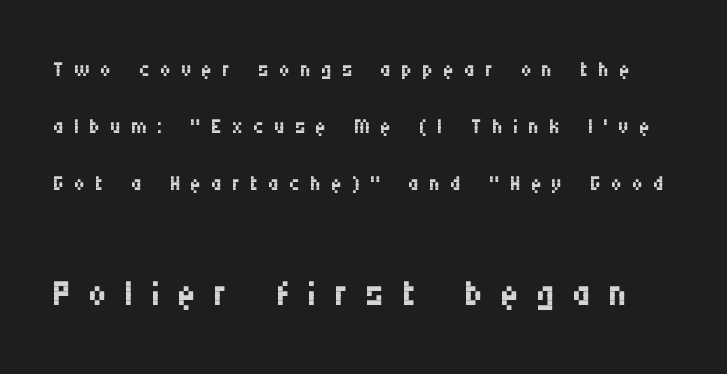
The image shows 52 px regular-weight, condensed sans-serif type, upright; set loose line spacing (1.9x), unusually wide letter spacing (+0.33 em), not underlined; the second (bottom) block is 1.73x larger; medium stroke contrast and a large x-height.
